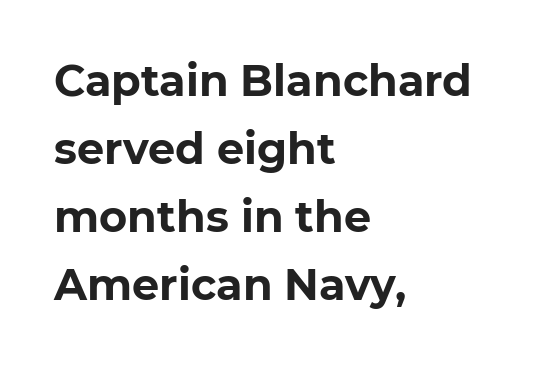
{"serif": "no", "italic": "no", "bold": "yes", "weight": "bold", "width": "normal", "stroke_contrast": "low", "x_height": "medium", "monospaced": "no", "underline": "no", "align": "left", "line_spacing": "normal", "line_spacing_ratio": 1.58, "letter_spacing": "normal", "letter_spacing_em": 0.0, "glyph_px": 43}
